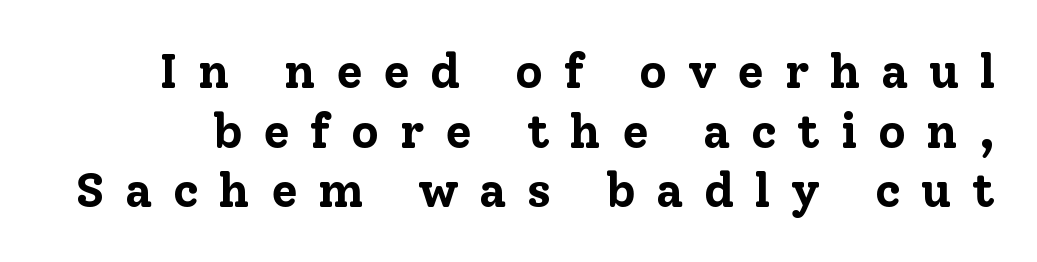
Q: Is the text bold? A: Yes.
Q: Is the text italic (slanted)? A: No, it is upright.
Q: Is the typeface a serif or a sans-serif typeface? A: Serif.
Q: Is the text underlined? A: No.
Q: Is the spacing between letters normal or unusually wide? A: Unusually wide.
Q: Width (condensed, normal, or wide)? A: Normal.
Q: Stroke contrast? A: Low.
Q: x-height? A: Medium.
Q: Monospaced? A: No.
